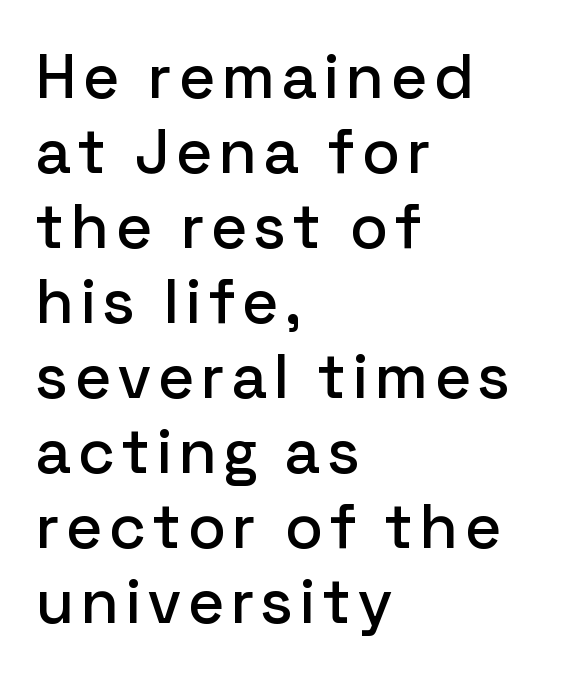
The image shows 63 px sans-serif type, upright; set left-aligned, line spacing 1.19x, not underlined; low stroke contrast and a medium x-height.
